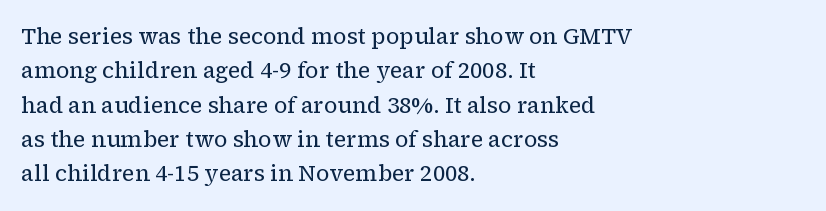
Q: Is the text bold? A: No.
Q: Is the text italic (slanted)? A: No, it is upright.
Q: Is the text underlined? A: No.
Q: How is the paragraph aligned? A: Left-aligned.
Q: Is the spacing between letters normal or unusually wide? A: Normal.
Q: Is the spacing between lines tight, normal or loose? A: Normal.
